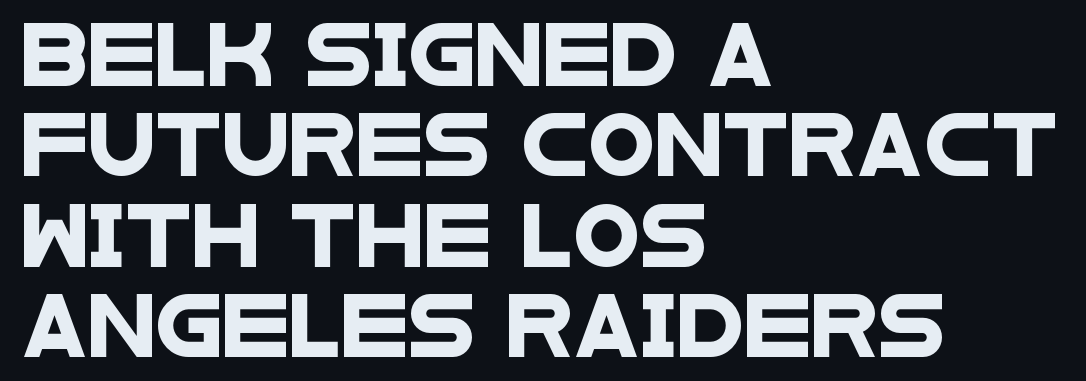
{"serif": "no", "width": "wide", "stroke_contrast": "low", "x_height": "large", "monospaced": "no", "underline": "no", "align": "left", "line_spacing": "normal", "line_spacing_ratio": 1.48, "letter_spacing": "normal", "letter_spacing_em": 0.0, "glyph_px": 61}
